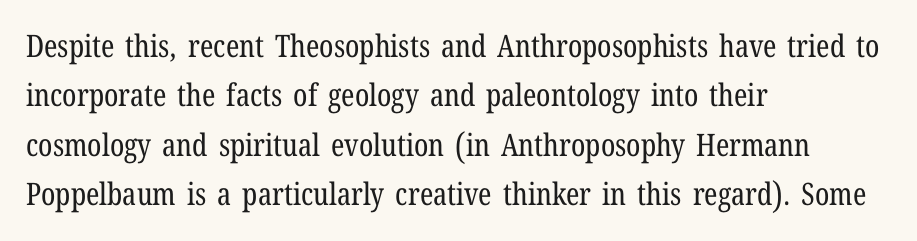
Q: Is the text bold? A: No.
Q: Is the text italic (slanted)? A: No, it is upright.
Q: Is the typeface a serif or a sans-serif typeface? A: Serif.
Q: Is the text underlined? A: No.
Q: How is the paragraph aligned? A: Left-aligned.
Q: Is the spacing between letters normal or unusually wide? A: Normal.
Q: Is the spacing between lines tight, normal or loose? A: Normal.
Q: Width (condensed, normal, or wide)? A: Condensed.
Q: Stroke contrast? A: Low.
Q: x-height? A: Medium.
Q: Monospaced? A: No.
